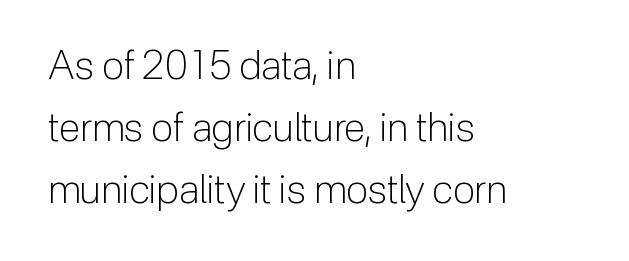
The image shows 40 px light sans-serif type, upright; set left-aligned, normal line spacing (1.55x), normal letter spacing, not underlined; low stroke contrast and a medium x-height.
